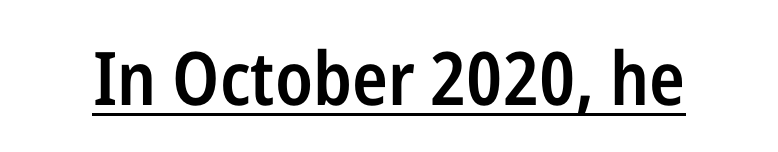
{"serif": "no", "italic": "no", "bold": "semi", "weight": "semibold", "width": "condensed", "stroke_contrast": "low", "x_height": "medium", "monospaced": "no", "underline": "yes", "letter_spacing": "normal", "letter_spacing_em": 0.0, "glyph_px": 74}
